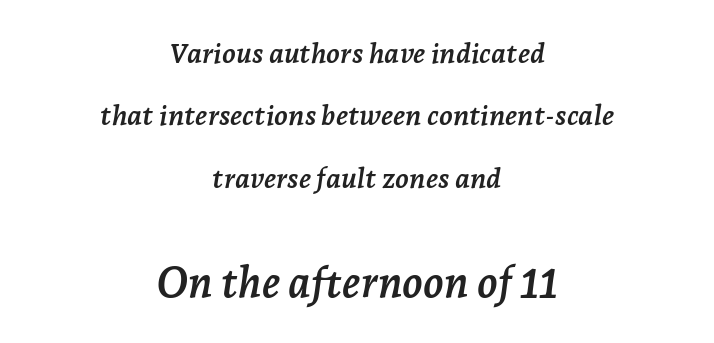
Q: Is the text bold? A: Yes.
Q: Is the text italic (slanted)? A: Yes, it leans right by about 7 degrees.
Q: Is the typeface a serif or a sans-serif typeface? A: Serif.
Q: Is the text underlined? A: No.
Q: How is the paragraph aligned? A: Centered.
Q: Is the spacing between letters normal or unusually wide? A: Normal.
Q: Is the spacing between lines tight, normal or loose? A: Loose.
Q: Which block of text is set in a larger size, the first (top) or the second (bottom)? A: The second (bottom) one.
Q: Width (condensed, normal, or wide)? A: Normal.
Q: Stroke contrast? A: Low.
Q: x-height? A: Medium.
Q: Monospaced? A: No.
